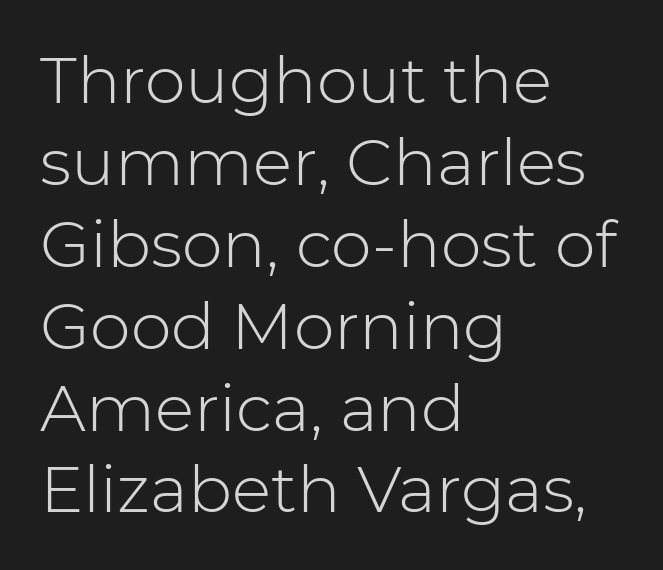
Q: Is the text bold? A: No.
Q: Is the text italic (slanted)? A: No, it is upright.
Q: Is the typeface a serif or a sans-serif typeface? A: Sans-serif.
Q: Is the text underlined? A: No.
Q: How is the paragraph aligned? A: Left-aligned.
Q: Is the spacing between letters normal or unusually wide? A: Normal.
Q: Is the spacing between lines tight, normal or loose? A: Normal.
Q: Width (condensed, normal, or wide)? A: Normal.
Q: Stroke contrast? A: Low.
Q: x-height? A: Medium.
Q: Monospaced? A: No.
